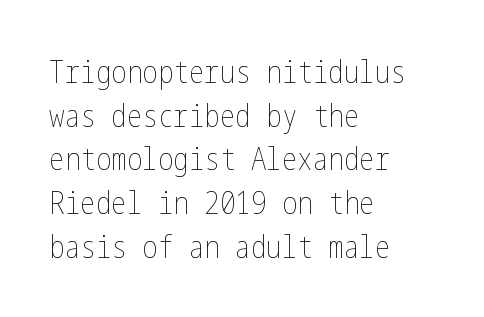
Q: Is the text bold? A: No.
Q: Is the text italic (slanted)? A: No, it is upright.
Q: Is the text underlined? A: No.
Q: How is the paragraph aligned? A: Left-aligned.
Q: Is the spacing between letters normal or unusually wide? A: Normal.
Q: Is the spacing between lines tight, normal or loose? A: Normal.
Q: Width (condensed, normal, or wide)? A: Condensed.
Q: Stroke contrast? A: Low.
Q: x-height? A: Medium.
